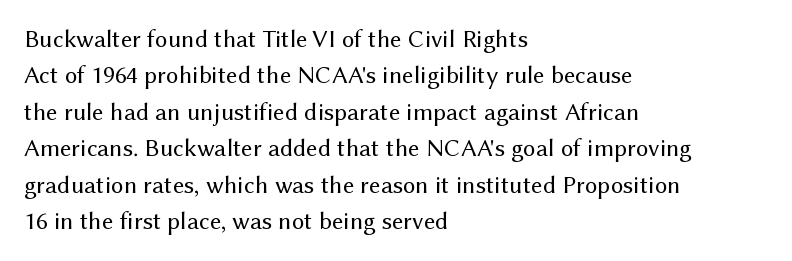
In terms of posture, this sample is upright. The passage shown has conventional tracking throughout. The zone under the glyphs is completely vacant. The lines are quadded left. These glyphs show unthickened strokes, regular width or finer. Rows of type keep a routine distance in the vertical direction.
